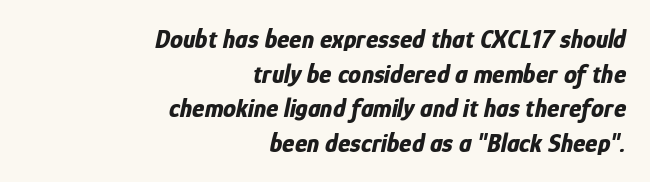
The image shows 26 px bold type, italic (leaning right); set right-aligned, normal line spacing (1.33x), normal letter spacing, not underlined.
